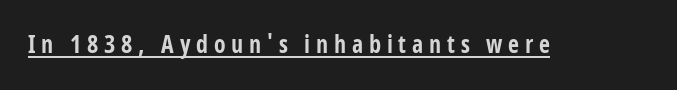
Q: Is the text bold? A: Yes.
Q: Is the text italic (slanted)? A: No, it is upright.
Q: Is the text underlined? A: Yes.
Q: Is the spacing between letters normal or unusually wide? A: Unusually wide.
